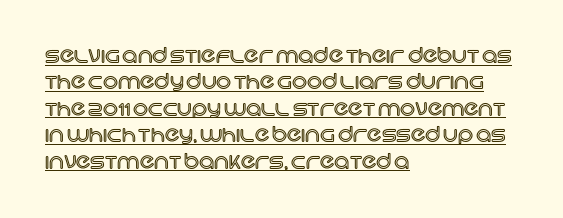
{"italic": "no", "underline": "yes", "align": "left", "line_spacing": "normal", "line_spacing_ratio": 1.26, "letter_spacing": "normal", "letter_spacing_em": 0.0, "glyph_px": 21}
